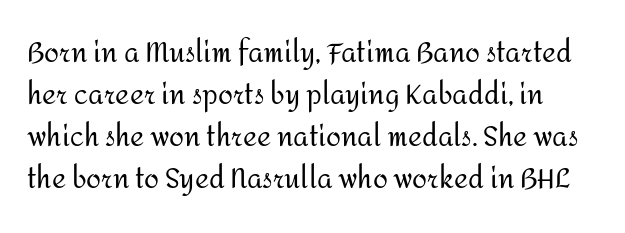
Plain, unruled lines of type. The specimen reads as upright at a glance. Normally led — the rows are evenly, conventionally spaced. The rendering keeps characters at their native spacing.
